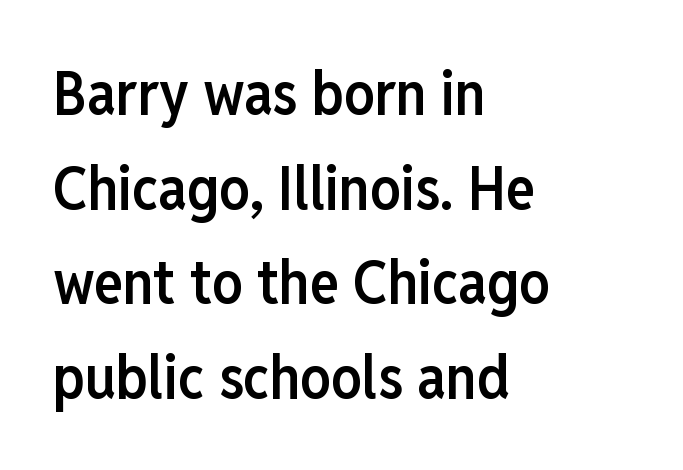
The image shows 61 px semibold, condensed sans-serif type, upright; set left-aligned, normal line spacing (1.55x), normal letter spacing, not underlined; low stroke contrast and a medium x-height.
